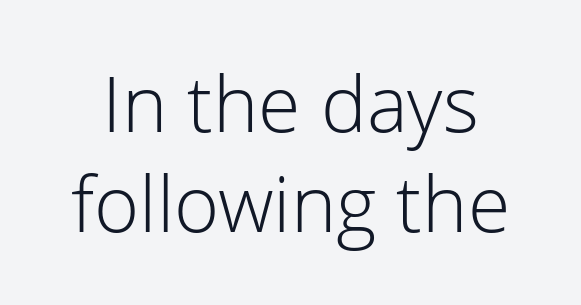
Only glyphs here, with clear space below each row. Think of a printed novel: that variable character pitch is what you see here. The typography opts for an upright posture over an oblique one. Vertically, the passage feels balanced, rows spaced as you'd expect.
